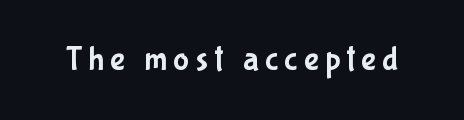
Spacing verdict: proportional, widths tailored to each character. Is this a sans? Yes — the strokes have no serifs. Vertical strokes here are truly vertical. The string is rendered with underlining switched off.
